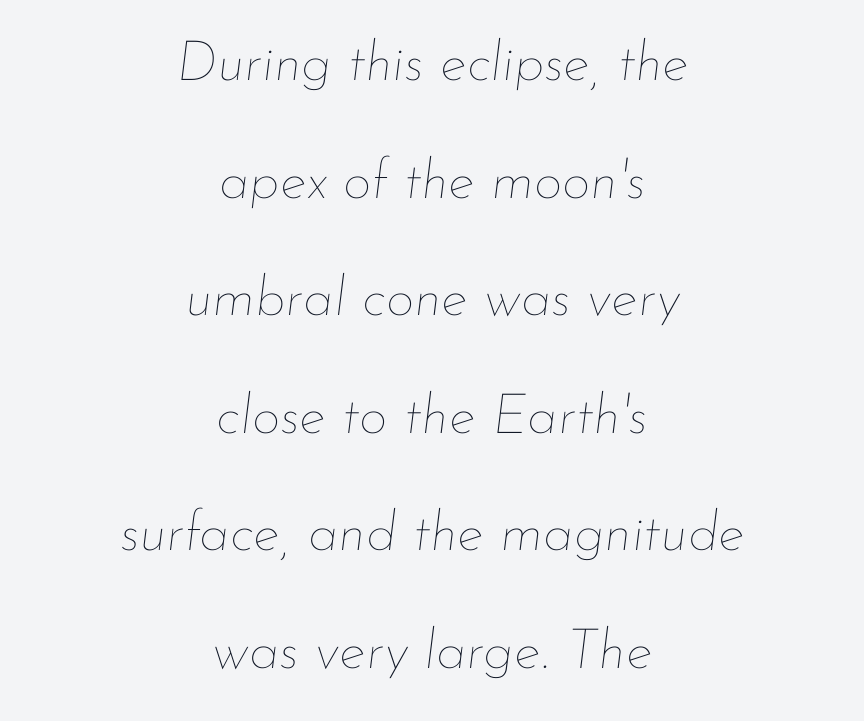
The image shows 56 px thin type, italic (leaning right); set centered, loose line spacing (2.1x), normal letter spacing, not underlined; low stroke contrast and a small x-height.
